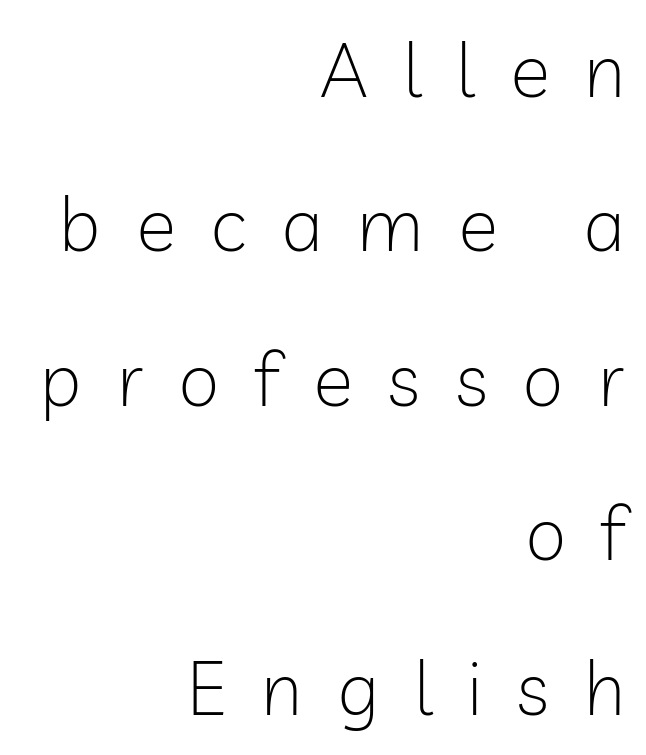
The image shows 75 px light sans-serif type, upright; set right-aligned, loose line spacing (2.06x), unusually wide letter spacing (+0.46 em), not underlined; low stroke contrast and a medium x-height.
